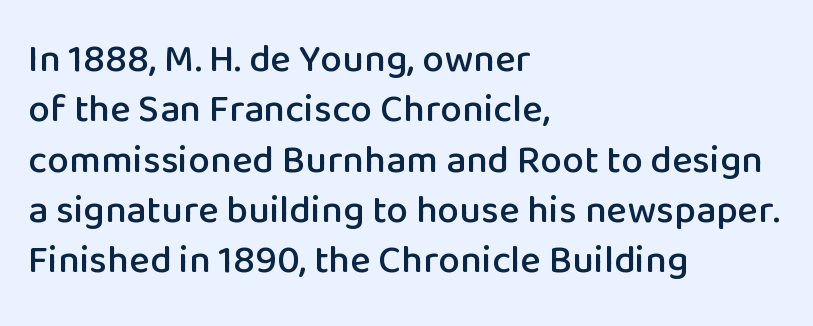
Q: Is the text italic (slanted)? A: No, it is upright.
Q: Is the typeface a serif or a sans-serif typeface? A: Sans-serif.
Q: Is the text underlined? A: No.
Q: How is the paragraph aligned? A: Left-aligned.
Q: Is the spacing between letters normal or unusually wide? A: Normal.
Q: Is the spacing between lines tight, normal or loose? A: Normal.
Q: Width (condensed, normal, or wide)? A: Normal.
Q: Stroke contrast? A: Low.
Q: x-height? A: Medium.
Q: Monospaced? A: No.
